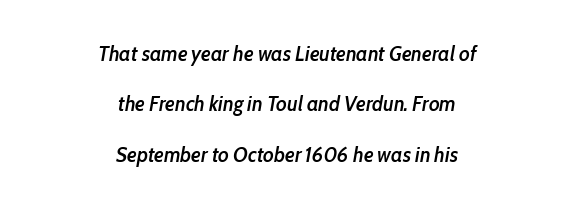
Observe the lean: these are italic letterforms. Where is the straight margin? There isn't one; the lines are centered. A great deal of white space separates one row of letters from the next. In terms of letterspacing, this is plain default setting. Quick note: underline off.
